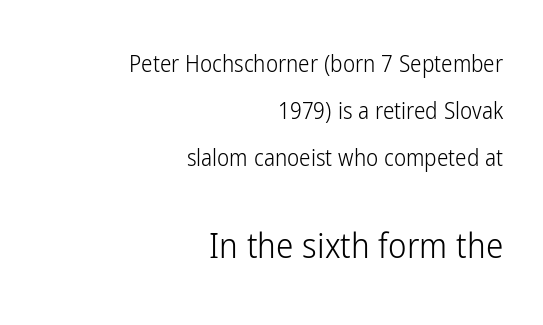
Q: Is the text bold? A: No.
Q: Is the text italic (slanted)? A: No, it is upright.
Q: Is the typeface a serif or a sans-serif typeface? A: Sans-serif.
Q: Is the text underlined? A: No.
Q: How is the paragraph aligned? A: Right-aligned.
Q: Is the spacing between letters normal or unusually wide? A: Normal.
Q: Is the spacing between lines tight, normal or loose? A: Loose.
Q: Which block of text is set in a larger size, the first (top) or the second (bottom)? A: The second (bottom) one.
Q: Width (condensed, normal, or wide)? A: Condensed.
Q: Stroke contrast? A: Low.
Q: x-height? A: Medium.
Q: Monospaced? A: No.
